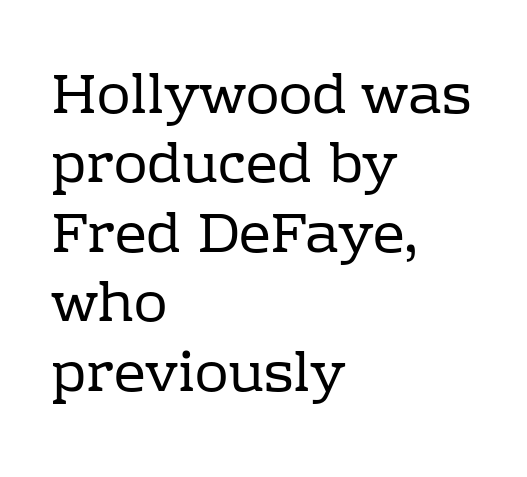
The image shows 56 px regular-weight serif type, upright; set left-aligned, line spacing 1.24x, normal letter spacing, not underlined; low stroke contrast and a medium x-height.
